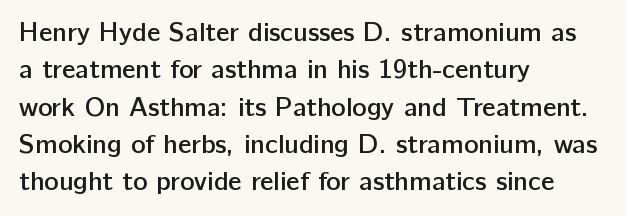
Q: Is the text bold? A: Semi-bold.
Q: Is the text italic (slanted)? A: No, it is upright.
Q: Is the text underlined? A: No.
Q: How is the paragraph aligned? A: Left-aligned.
Q: Is the spacing between letters normal or unusually wide? A: Normal.
Q: Is the spacing between lines tight, normal or loose? A: Normal.
